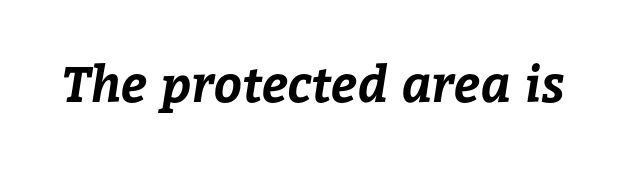
The image shows 49 px bold type; set normal letter spacing, not underlined; low stroke contrast and a medium x-height.
